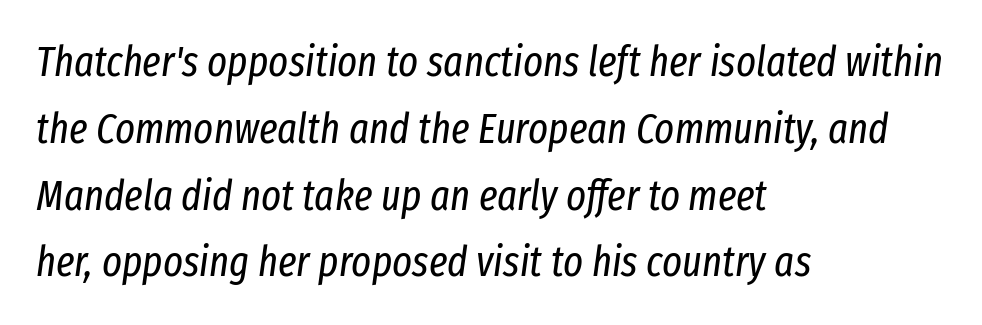
Q: Is the text bold? A: No.
Q: Is the text italic (slanted)? A: Yes, it leans right by about 8 degrees.
Q: Is the text underlined? A: No.
Q: How is the paragraph aligned? A: Left-aligned.
Q: Is the spacing between letters normal or unusually wide? A: Normal.
Q: Is the spacing between lines tight, normal or loose? A: Normal.
Q: Width (condensed, normal, or wide)? A: Condensed.
Q: Stroke contrast? A: Low.
Q: x-height? A: Medium.
Q: Monospaced? A: No.
